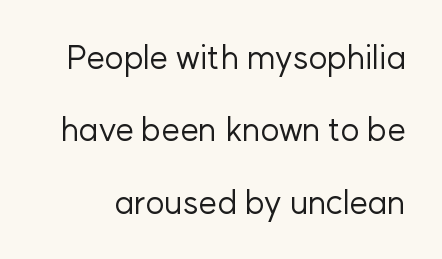
{"serif": "no", "italic": "no", "bold": "no", "weight": "regular", "width": "normal", "stroke_contrast": "low", "x_height": "medium", "monospaced": "no", "underline": "no", "line_spacing": "loose", "line_spacing_ratio": 2.19, "letter_spacing": "normal", "letter_spacing_em": 0.0, "glyph_px": 33}
